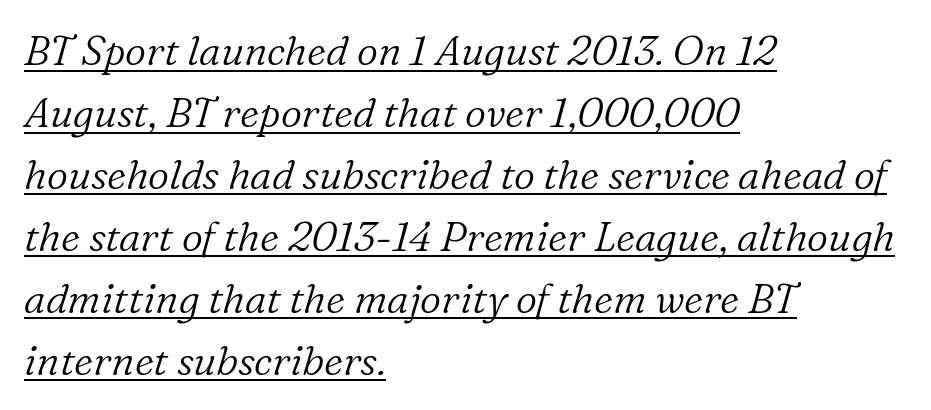
{"serif": "yes", "italic": "yes", "lean": "right", "slant_degrees": 16, "bold": "no", "weight": "light", "width": "normal", "stroke_contrast": "low", "x_height": "medium", "monospaced": "no", "underline": "yes", "align": "left", "line_spacing": "normal", "line_spacing_ratio": 1.51, "letter_spacing": "normal", "letter_spacing_em": 0.0, "glyph_px": 41}
